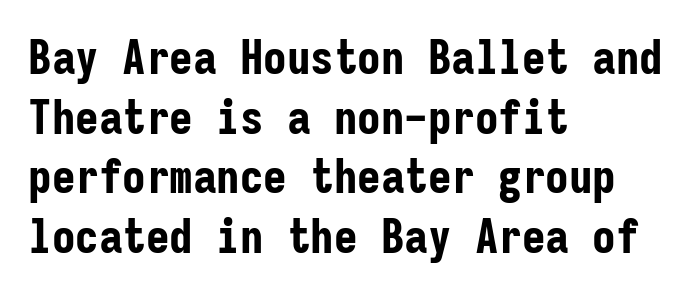
The image shows 47 px bold, condensed sans-serif type, upright, monospaced; set left-aligned, normal line spacing (1.27x), normal letter spacing, not underlined; low stroke contrast and a medium x-height.
